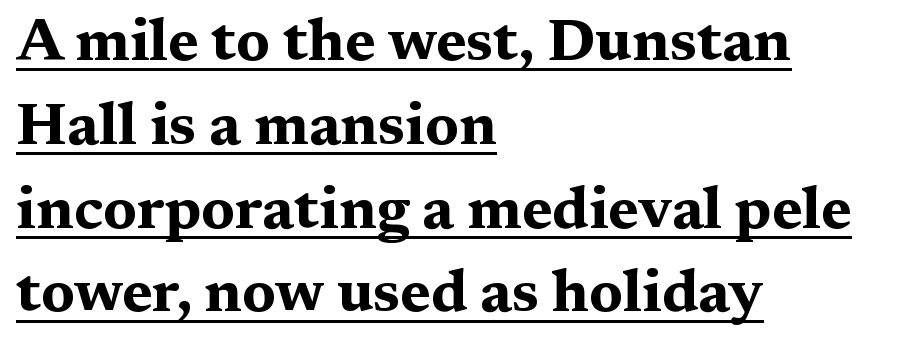
Q: Is the text bold? A: Yes.
Q: Is the text italic (slanted)? A: No, it is upright.
Q: Is the typeface a serif or a sans-serif typeface? A: Serif.
Q: Is the text underlined? A: Yes.
Q: How is the paragraph aligned? A: Left-aligned.
Q: Is the spacing between letters normal or unusually wide? A: Normal.
Q: Is the spacing between lines tight, normal or loose? A: Normal.
Q: Width (condensed, normal, or wide)? A: Wide.
Q: Stroke contrast? A: Medium.
Q: x-height? A: Medium.
Q: Monospaced? A: No.
